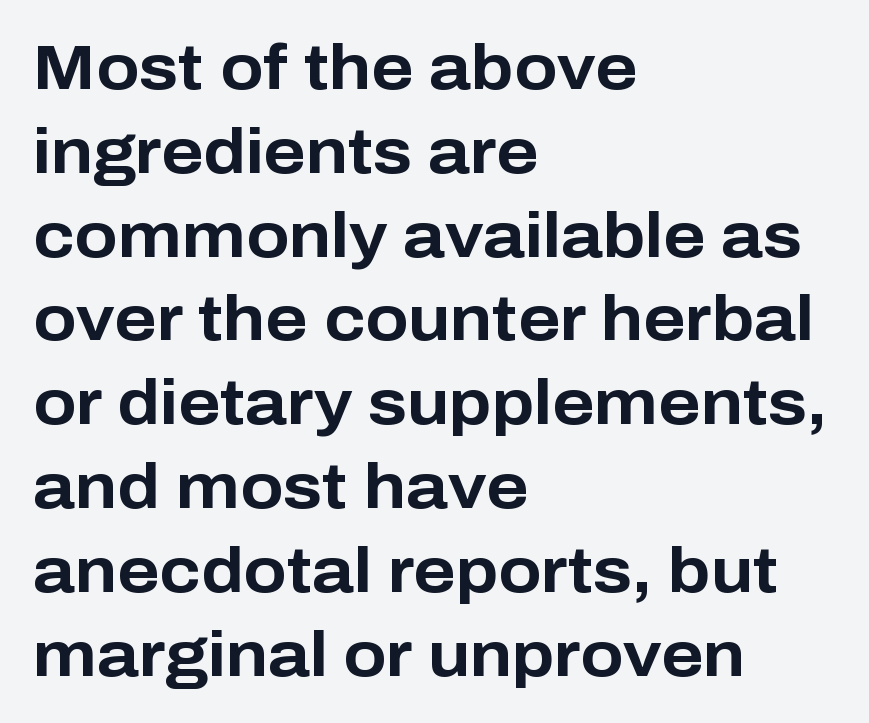
{"serif": "no", "italic": "no", "bold": "yes", "weight": "bold", "width": "normal", "stroke_contrast": "low", "x_height": "medium", "monospaced": "no", "underline": "no", "align": "left", "line_spacing": "normal", "line_spacing_ratio": 1.33, "letter_spacing": "normal", "letter_spacing_em": 0.0, "glyph_px": 63}
